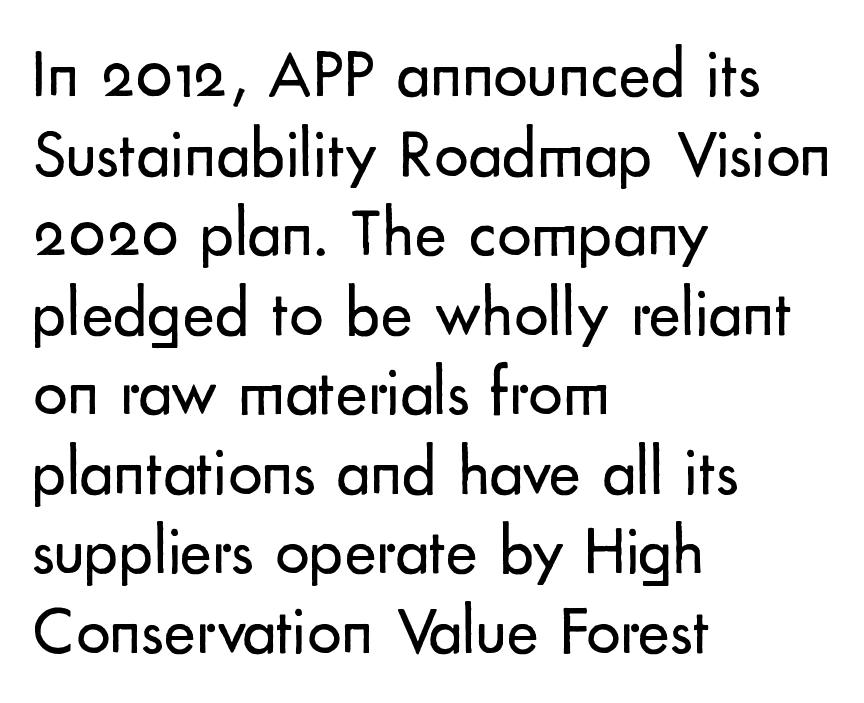
{"serif": "no", "italic": "no", "bold": "no", "weight": "regular", "width": "normal", "stroke_contrast": "low", "x_height": "small", "monospaced": "no", "underline": "no", "align": "left", "line_spacing_ratio": 1.17, "letter_spacing": "normal", "letter_spacing_em": 0.0, "glyph_px": 68}
